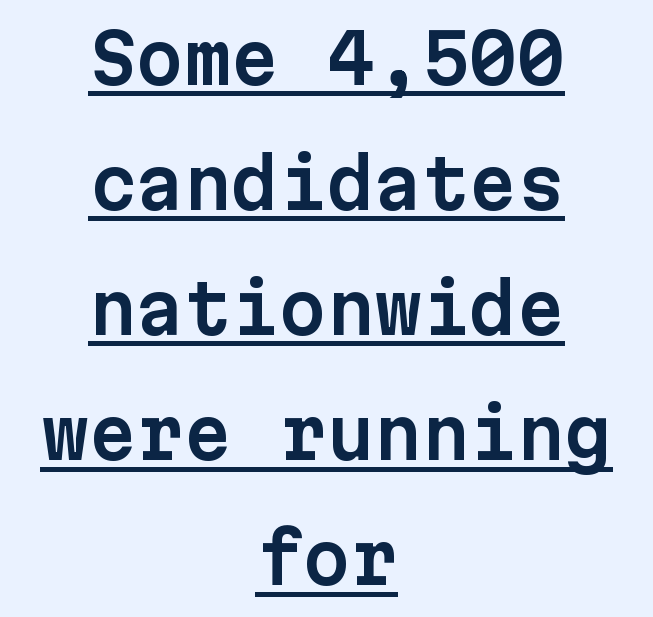
{"serif": "no", "italic": "no", "width": "normal", "stroke_contrast": "low", "x_height": "medium", "monospaced": "yes", "underline": "yes", "align": "center", "line_spacing_ratio": 1.84, "letter_spacing": "normal", "letter_spacing_em": 0.0, "glyph_px": 68}
